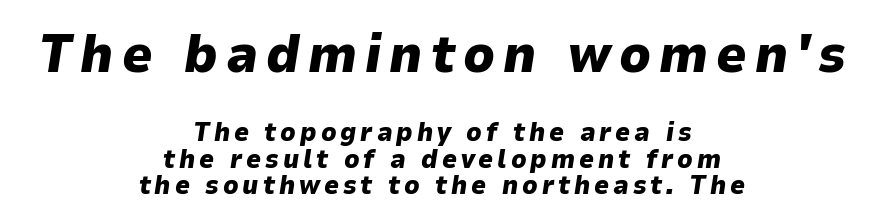
The image shows 53 px heavy type, italic (leaning right); set centered, tight line spacing (1.02x), not underlined; the first (top) block is 2.04x larger; low stroke contrast and a medium x-height.
